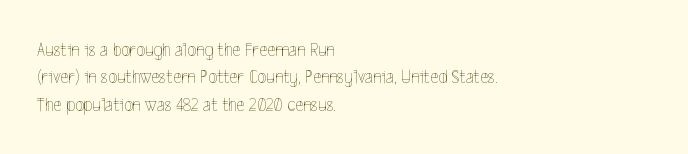
The image shows 20 px text type, upright; set left-aligned, normal line spacing (1.37x), normal letter spacing, not underlined.
